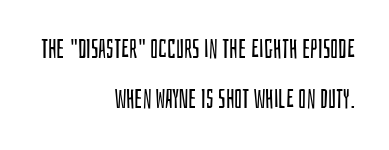
{"italic": "no", "bold": "no", "underline": "no", "align": "right", "line_spacing": "loose", "line_spacing_ratio": 1.94, "letter_spacing": "normal", "letter_spacing_em": 0.0, "glyph_px": 26}
